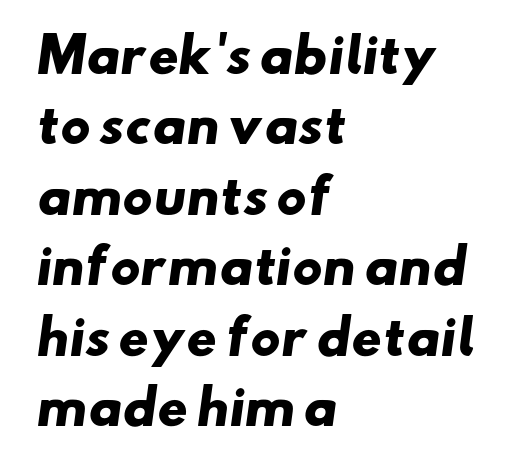
Q: Is the text bold? A: Yes.
Q: Is the typeface a serif or a sans-serif typeface? A: Sans-serif.
Q: Is the text underlined? A: No.
Q: How is the paragraph aligned? A: Left-aligned.
Q: Is the spacing between letters normal or unusually wide? A: Normal.
Q: Is the spacing between lines tight, normal or loose? A: Normal.
Q: Width (condensed, normal, or wide)? A: Wide.
Q: Stroke contrast? A: Low.
Q: x-height? A: Small.
Q: Monospaced? A: No.
